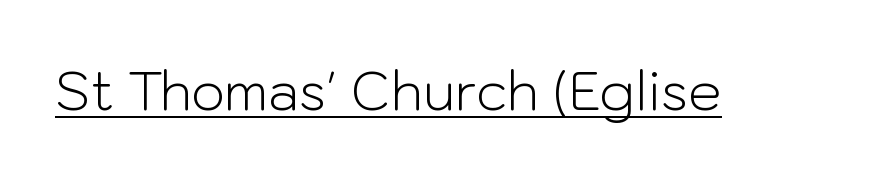
{"serif": "no", "italic": "no", "bold": "no", "weight": "light", "width": "normal", "stroke_contrast": "low", "x_height": "medium", "monospaced": "no", "underline": "yes", "letter_spacing": "normal", "letter_spacing_em": 0.0, "glyph_px": 53}
